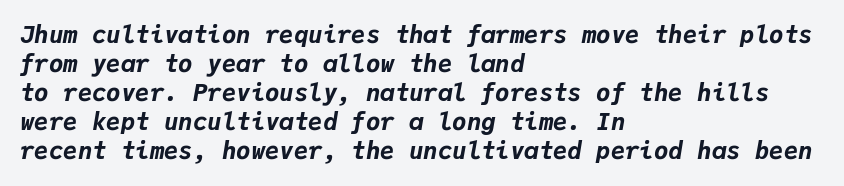
Layout note: lines flush left. These words are printed bold, with thick strokes throughout. Nobody drew a line under any word here. What stands out about the letter spacing? Nothing — it is the standard amount.
